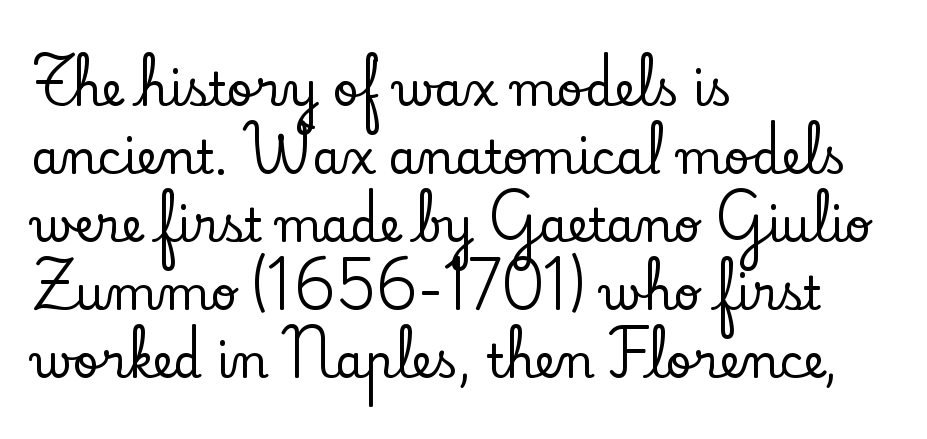
Q: Is the text italic (slanted)? A: No, it is upright.
Q: Is the typeface a serif or a sans-serif typeface? A: Serif.
Q: Is the text underlined? A: No.
Q: How is the paragraph aligned? A: Left-aligned.
Q: Is the spacing between letters normal or unusually wide? A: Normal.
Q: Is the spacing between lines tight, normal or loose? A: Normal.
Q: Width (condensed, normal, or wide)? A: Normal.
Q: Stroke contrast? A: Low.
Q: x-height? A: Small.
Q: Monospaced? A: No.
